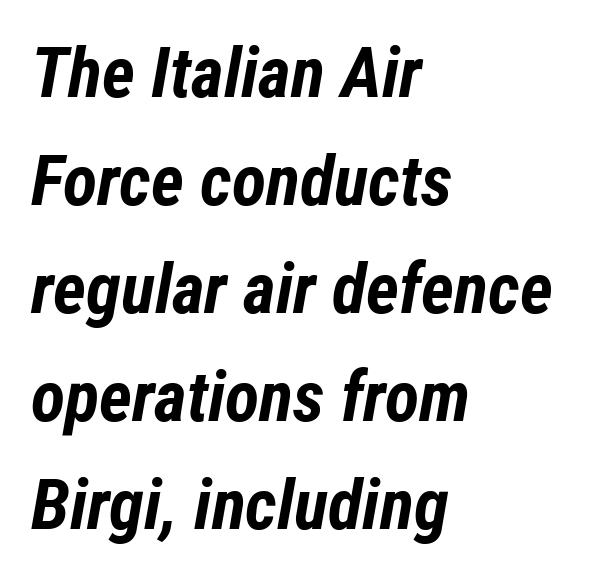
The image shows 71 px bold, condensed type, italic (leaning right); set left-aligned, normal line spacing (1.52x), normal letter spacing, not underlined; low stroke contrast and a medium x-height.
